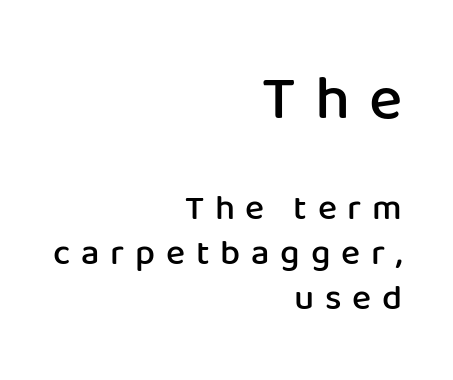
Q: Is the text bold? A: Semi-bold.
Q: Is the text italic (slanted)? A: No, it is upright.
Q: Is the typeface a serif or a sans-serif typeface? A: Sans-serif.
Q: Is the text underlined? A: No.
Q: How is the paragraph aligned? A: Right-aligned.
Q: Is the spacing between letters normal or unusually wide? A: Unusually wide.
Q: Is the spacing between lines tight, normal or loose? A: Normal.
Q: Which block of text is set in a larger size, the first (top) or the second (bottom)? A: The first (top) one.
Q: Width (condensed, normal, or wide)? A: Normal.
Q: Stroke contrast? A: Low.
Q: x-height? A: Medium.
Q: Monospaced? A: No.
